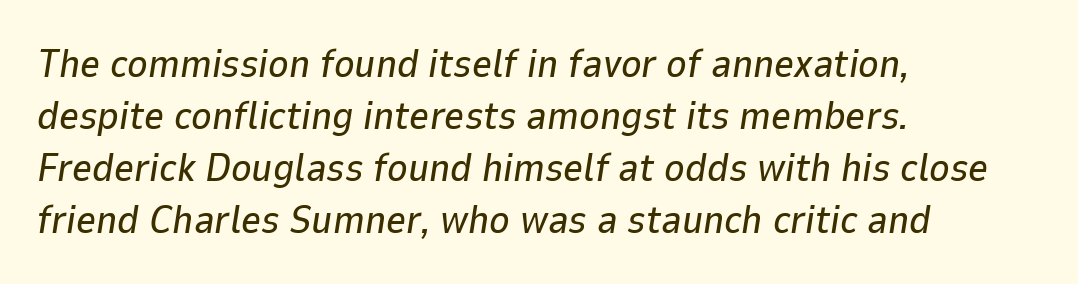
Q: Is the text italic (slanted)? A: Yes, it leans right by about 9 degrees.
Q: Is the text underlined? A: No.
Q: How is the paragraph aligned? A: Left-aligned.
Q: Is the spacing between letters normal or unusually wide? A: Normal.
Q: Is the spacing between lines tight, normal or loose? A: Normal.
Q: Width (condensed, normal, or wide)? A: Normal.
Q: Stroke contrast? A: Low.
Q: x-height? A: Medium.
Q: Monospaced? A: No.
